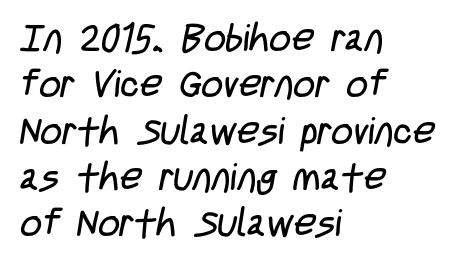
The image shows 38 px regular-weight, condensed sans-serif type; set left-aligned, line spacing 1.22x, normal letter spacing, not underlined; low stroke contrast and a large x-height.
